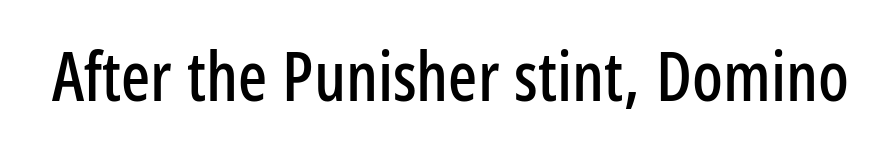
The image shows 68 px condensed sans-serif type, upright; set normal letter spacing, not underlined; low stroke contrast and a medium x-height.
